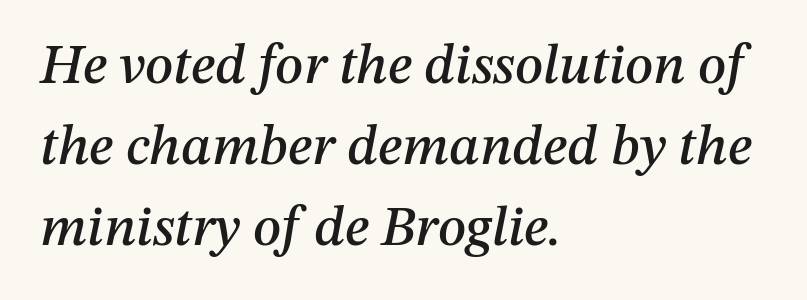
{"italic": "yes", "lean": "right", "slant_degrees": 12, "width": "normal", "stroke_contrast": "medium", "x_height": "medium", "monospaced": "no", "underline": "no", "align": "left", "line_spacing": "normal", "line_spacing_ratio": 1.45, "letter_spacing": "normal", "letter_spacing_em": 0.0, "glyph_px": 56}
